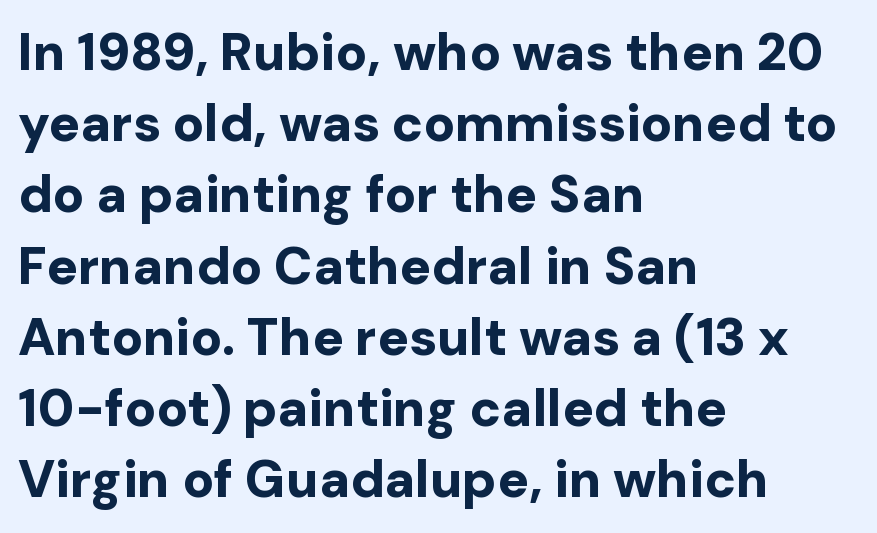
The image shows 52 px bold sans-serif type, upright; set left-aligned, normal line spacing (1.37x), normal letter spacing, not underlined; low stroke contrast and a medium x-height.
